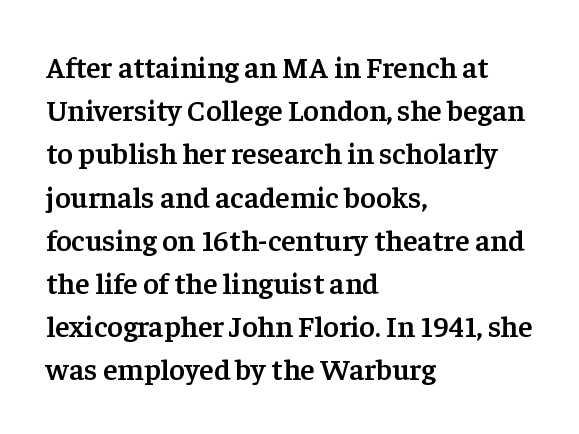
The compositor pushed each line to the left boundary. This sample uses a serif face. The typography opts for an upright posture over an oblique one. Quick note: interline space is typical. This rendering features lettering with no underline. You could not count columns in this text — the font is proportionally spaced.
